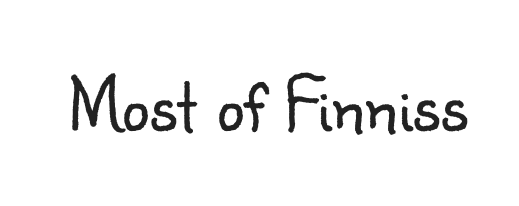
How are the letters spaced? Ordinarily, with no added tracking. This reads as an unemphasized weight, regular at the heaviest. Is this a fixed-width face? No — the glyphs have proportional, varying widths. Posture: vertical. You can tell from the bare stems that sans-serif type was used.
